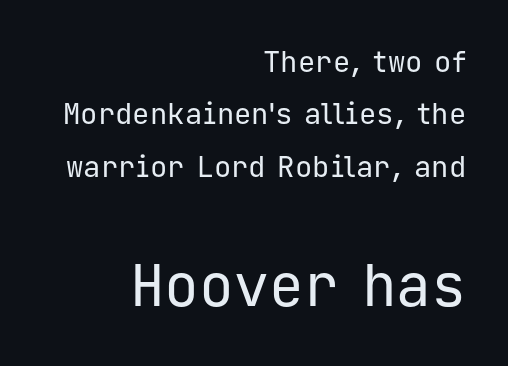
{"serif": "no", "italic": "no", "bold": "no", "weight": "regular", "width": "normal", "stroke_contrast": "low", "x_height": "medium", "monospaced": "yes", "underline": "no", "align": "right", "line_spacing_ratio": 1.81, "letter_spacing": "normal", "letter_spacing_em": 0.0, "larger_block": "second", "size_ratio": 2.0, "glyph_px": 58}
